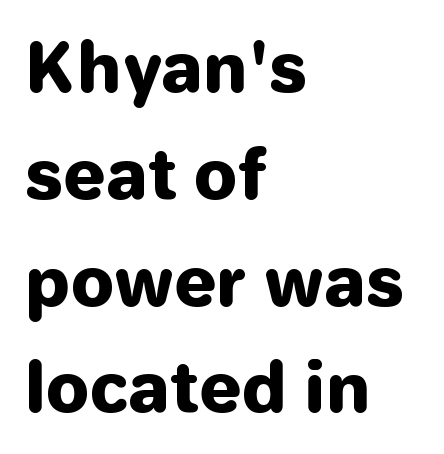
Q: Is the text bold? A: Yes.
Q: Is the text italic (slanted)? A: No, it is upright.
Q: Is the typeface a serif or a sans-serif typeface? A: Sans-serif.
Q: Is the text underlined? A: No.
Q: How is the paragraph aligned? A: Left-aligned.
Q: Is the spacing between letters normal or unusually wide? A: Normal.
Q: Is the spacing between lines tight, normal or loose? A: Normal.
Q: Width (condensed, normal, or wide)? A: Normal.
Q: Stroke contrast? A: Low.
Q: x-height? A: Medium.
Q: Monospaced? A: No.
